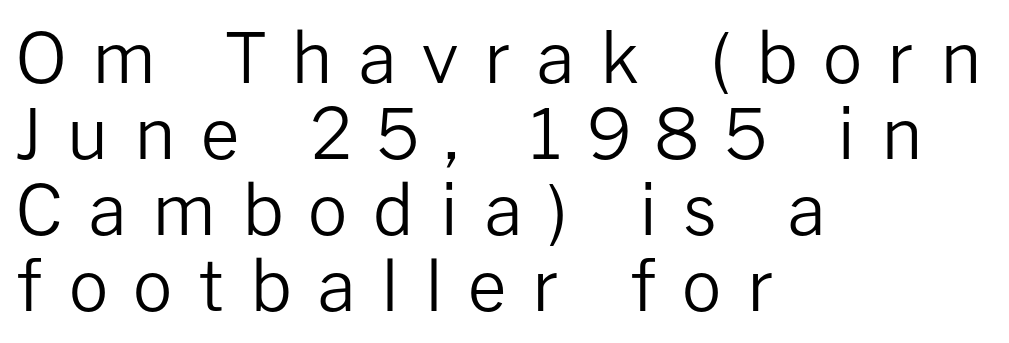
The image shows 69 px regular-weight sans-serif type, upright; set left-aligned, tight line spacing (1.1x), unusually wide letter spacing (+0.37 em), not underlined; low stroke contrast and a medium x-height.
